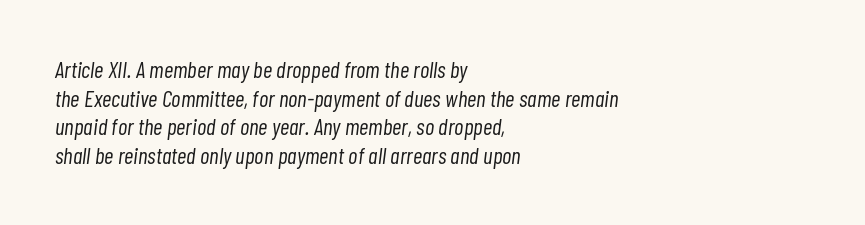
{"italic": "yes", "lean": "right", "slant_degrees": 7, "bold": "no", "underline": "no", "align": "left", "line_spacing": "normal", "line_spacing_ratio": 1.25, "letter_spacing": "normal", "letter_spacing_em": 0.0, "glyph_px": 23}
